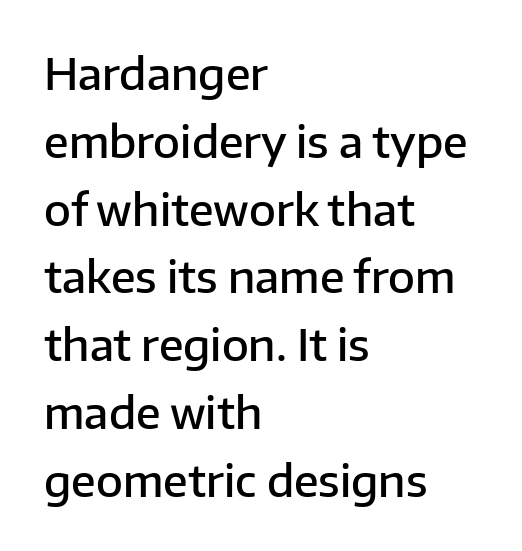
Q: Is the text bold? A: Semi-bold.
Q: Is the text italic (slanted)? A: No, it is upright.
Q: Is the typeface a serif or a sans-serif typeface? A: Sans-serif.
Q: Is the text underlined? A: No.
Q: How is the paragraph aligned? A: Left-aligned.
Q: Is the spacing between letters normal or unusually wide? A: Normal.
Q: Is the spacing between lines tight, normal or loose? A: Normal.
Q: Width (condensed, normal, or wide)? A: Normal.
Q: Stroke contrast? A: Low.
Q: x-height? A: Medium.
Q: Monospaced? A: No.
